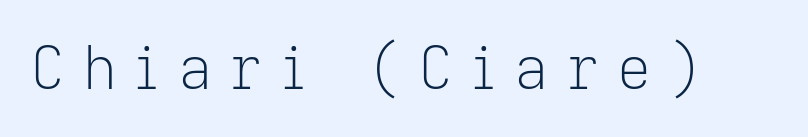
Spacing verdict: proportional, widths tailored to each character. The designer went with a sans here, leaving each stem footless. Every stem runs plumb, perpendicular to the baseline. Words appear elongated and porous because spacing is wide. The strokes are not fattened; the text isn't bold.
